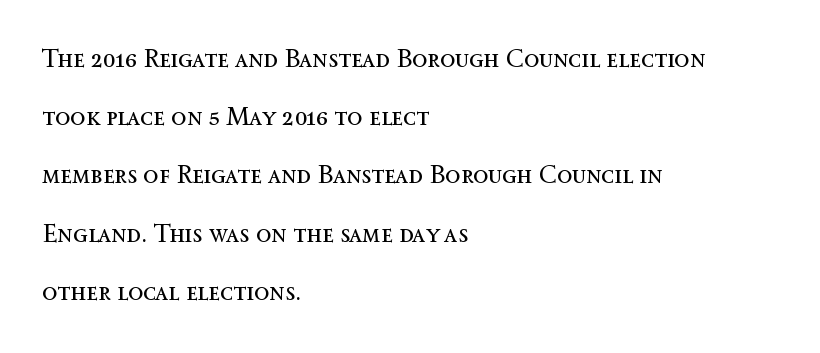
Q: Is the text bold? A: No.
Q: Is the text italic (slanted)? A: No, it is upright.
Q: Is the text underlined? A: No.
Q: How is the paragraph aligned? A: Left-aligned.
Q: Is the spacing between letters normal or unusually wide? A: Normal.
Q: Is the spacing between lines tight, normal or loose? A: Loose.
